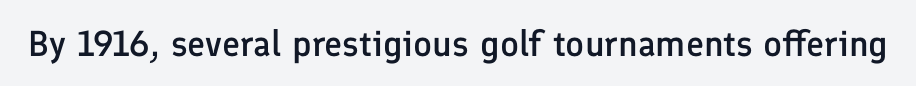
Decoration check: the copy has no underline. Posture: straight, roman, zero tilt. The passage shown is semibold, sitting just below true bold. Compared with typical body copy, the letter spacing here is the same. The face used here is proportionally spaced, like ordinary book or web type.
